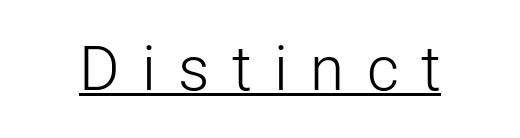
{"serif": "no", "italic": "no", "bold": "no", "weight": "light", "width": "normal", "stroke_contrast": "low", "x_height": "medium", "monospaced": "no", "underline": "yes", "letter_spacing": "wide", "letter_spacing_em": 0.36, "glyph_px": 62}
